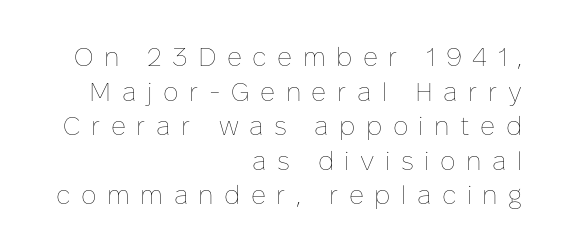
The letters look calm and open, with moderate or lighter stems. It's the straight-up-and-down kind of type. The rendering uses a moderate line-height, typical for paragraphs. Each row of text sits above clean, open space.
